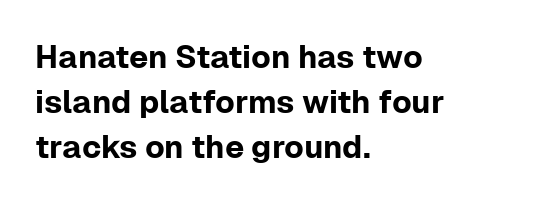
Q: Is the text italic (slanted)? A: No, it is upright.
Q: Is the typeface a serif or a sans-serif typeface? A: Sans-serif.
Q: Is the text underlined? A: No.
Q: How is the paragraph aligned? A: Left-aligned.
Q: Is the spacing between letters normal or unusually wide? A: Normal.
Q: Is the spacing between lines tight, normal or loose? A: Normal.
Q: Width (condensed, normal, or wide)? A: Normal.
Q: Stroke contrast? A: Low.
Q: x-height? A: Medium.
Q: Monospaced? A: No.
